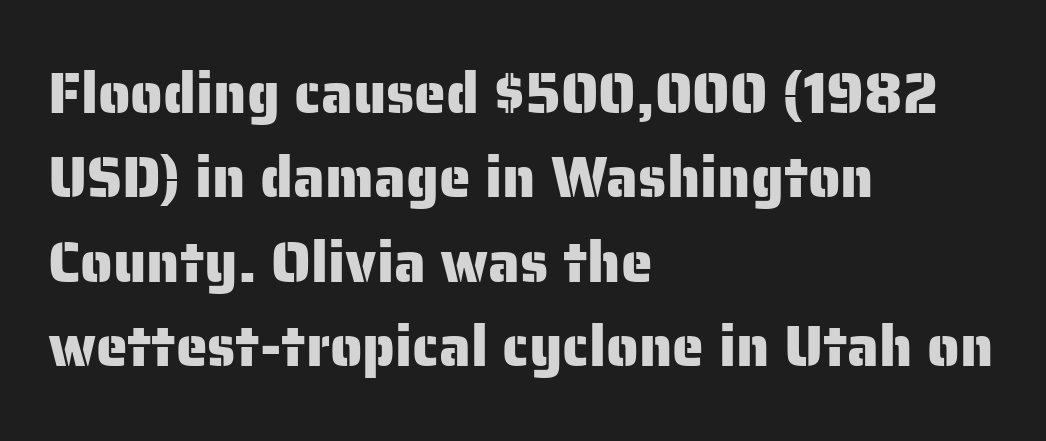
The image shows 57 px sans-serif type, upright; set left-aligned, normal line spacing (1.48x), normal letter spacing, not underlined; low stroke contrast and a medium x-height.
